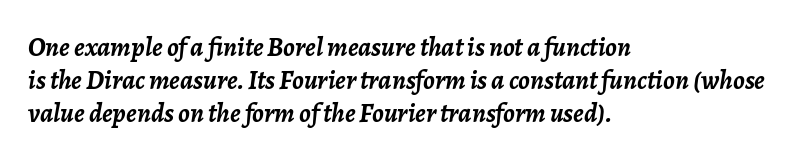
The area under the type is left untouched. Horizontal alignment here is leftward, the default for most running prose. This is oblique type, the kind used for emphasis or titles. The letterforms sit shoulder to shoulder at normal distance.
